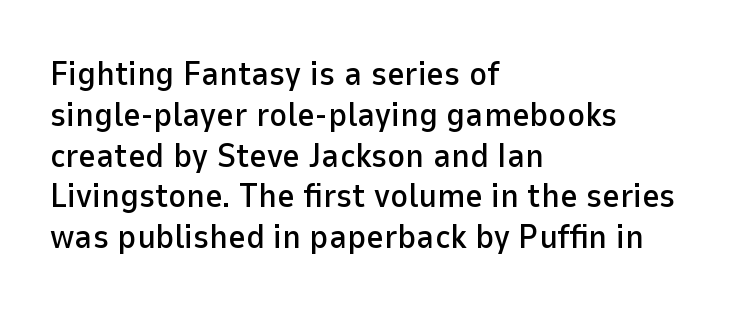
Q: Is the text italic (slanted)? A: No, it is upright.
Q: Is the typeface a serif or a sans-serif typeface? A: Sans-serif.
Q: Is the text underlined? A: No.
Q: How is the paragraph aligned? A: Left-aligned.
Q: Is the spacing between letters normal or unusually wide? A: Normal.
Q: Width (condensed, normal, or wide)? A: Normal.
Q: Stroke contrast? A: Low.
Q: x-height? A: Medium.
Q: Monospaced? A: No.
